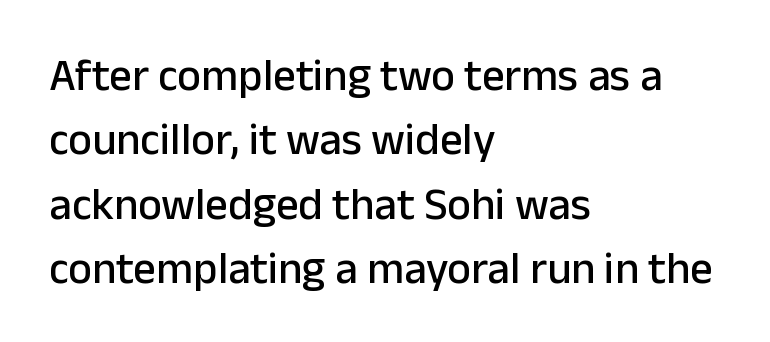
Q: Is the text italic (slanted)? A: No, it is upright.
Q: Is the typeface a serif or a sans-serif typeface? A: Sans-serif.
Q: Is the text underlined? A: No.
Q: How is the paragraph aligned? A: Left-aligned.
Q: Is the spacing between letters normal or unusually wide? A: Normal.
Q: Is the spacing between lines tight, normal or loose? A: Normal.
Q: Width (condensed, normal, or wide)? A: Normal.
Q: Stroke contrast? A: Low.
Q: x-height? A: Medium.
Q: Monospaced? A: No.
